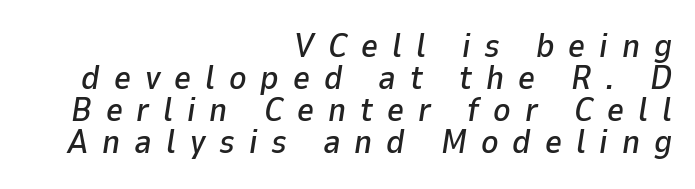
Q: Is the text italic (slanted)? A: Yes, it leans right by about 9 degrees.
Q: Is the text underlined? A: No.
Q: How is the paragraph aligned? A: Right-aligned.
Q: Is the spacing between letters normal or unusually wide? A: Unusually wide.
Q: Is the spacing between lines tight, normal or loose? A: Tight.
Q: Width (condensed, normal, or wide)? A: Normal.
Q: Stroke contrast? A: Low.
Q: x-height? A: Medium.
Q: Monospaced? A: No.
